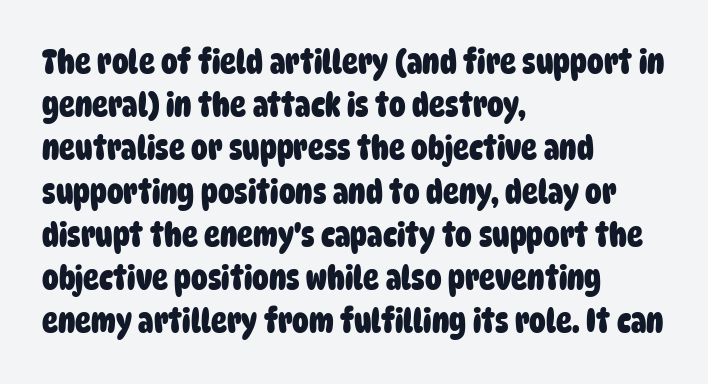
The image shows 33 px heavy, condensed sans-serif type; set left-aligned, normal line spacing (1.31x), normal letter spacing, not underlined; low stroke contrast and a large x-height.
